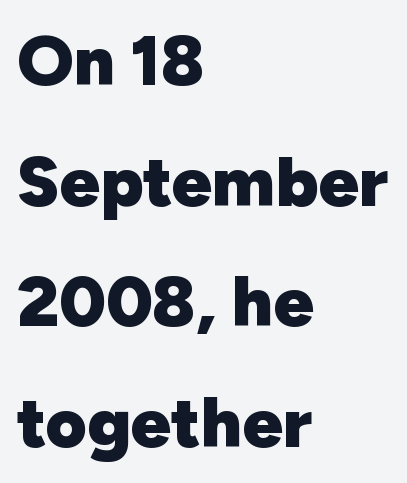
Q: Is the text bold? A: Yes.
Q: Is the text italic (slanted)? A: No, it is upright.
Q: Is the typeface a serif or a sans-serif typeface? A: Sans-serif.
Q: Is the text underlined? A: No.
Q: How is the paragraph aligned? A: Left-aligned.
Q: Is the spacing between letters normal or unusually wide? A: Normal.
Q: Is the spacing between lines tight, normal or loose? A: Normal.
Q: Width (condensed, normal, or wide)? A: Normal.
Q: Stroke contrast? A: Low.
Q: x-height? A: Medium.
Q: Monospaced? A: No.
